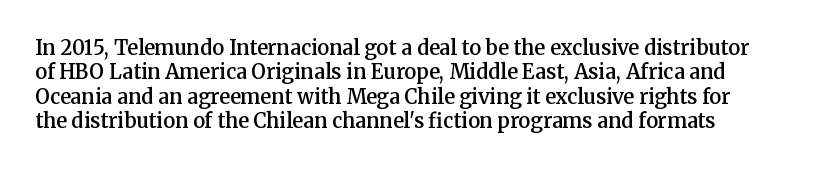
A typesetter would mark this as roman, not italic. Standard letterfit; no display-style spreading of the glyphs. This is the in-between weight designers call semibold or demi. The rendering anchors every line to the left-hand side. The area under the type is left untouched.
